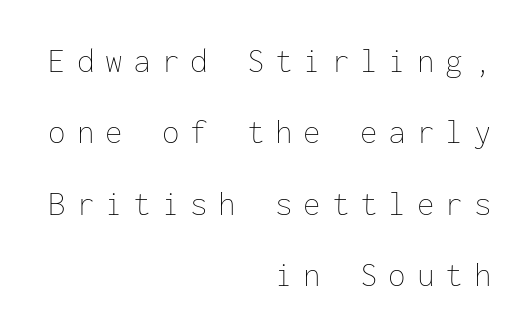
The image shows 35 px thin type, upright, monospaced; set right-aligned, loose line spacing (2.04x), unusually wide letter spacing (+0.31 em), not underlined; low stroke contrast and a medium x-height.
